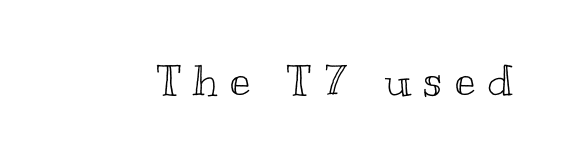
Q: Is the text italic (slanted)? A: No, it is upright.
Q: Is the text underlined? A: No.
Q: Is the spacing between letters normal or unusually wide? A: Unusually wide.
Q: Width (condensed, normal, or wide)? A: Wide.
Q: x-height? A: Small.
Q: Monospaced? A: No.
